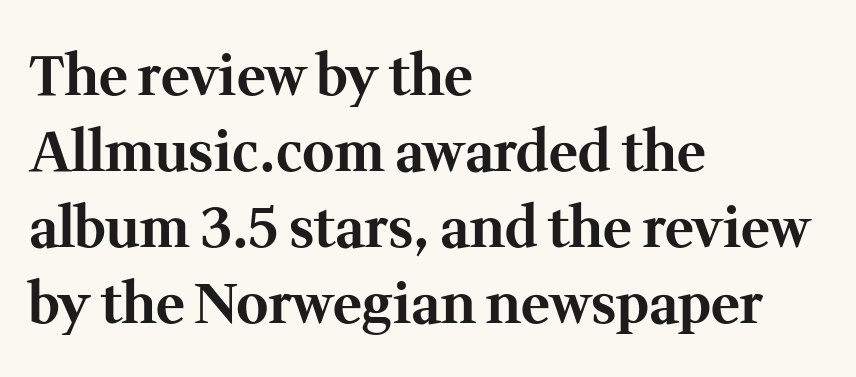
The image shows 55 px bold serif type, upright; set left-aligned, normal line spacing (1.38x), normal letter spacing, not underlined; medium stroke contrast and a medium x-height.
